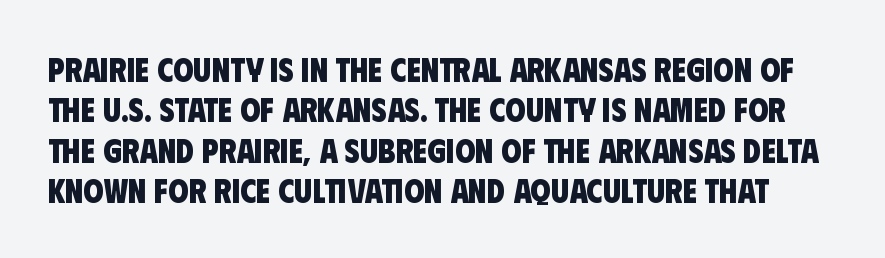
Descenders are the only things crossing below the line. Set as a true bold cut, around the 700 mark. A typesetter would call this proportional, since set widths differ per character. A sans-serif font was chosen for this passage.
